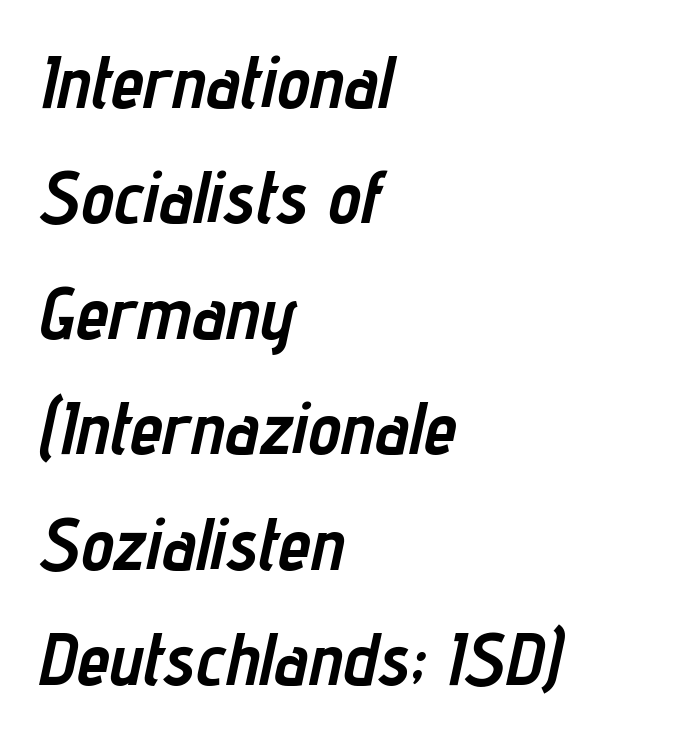
The image shows 74 px semibold, condensed type, italic (leaning right); set left-aligned, normal line spacing (1.56x), normal letter spacing, not underlined; low stroke contrast and a medium x-height.
